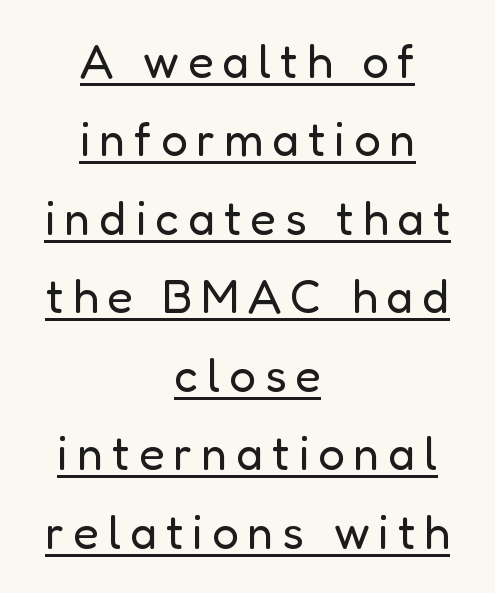
To sum up the face: it is a sans, with no serifs. A quiet, ordinary-to-light weight characterises the typeface. The face used here appears with an underline applied. Characters remain perfectly vertical along every line.
